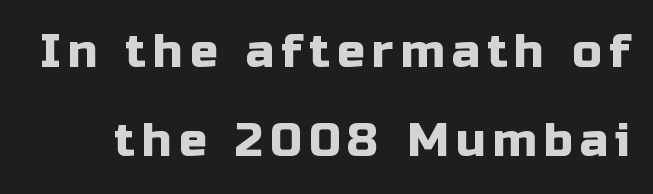
{"serif": "no", "italic": "no", "width": "normal", "stroke_contrast": "low", "x_height": "medium", "monospaced": "no", "underline": "no", "line_spacing": "loose", "line_spacing_ratio": 1.9, "glyph_px": 47}
